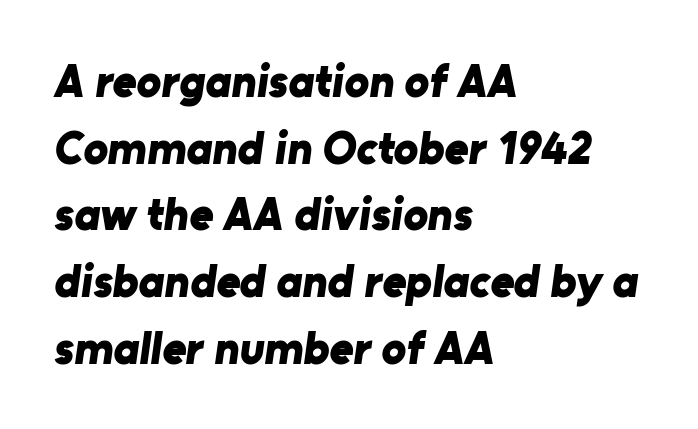
Leading matches the norm, producing a regular column. The zone under the glyphs is completely vacant. Emphasis by weight is at full strength: bold. This rendering leaves character spacing at its baseline value. The characters display no serif detailing; their extremities are plain.
